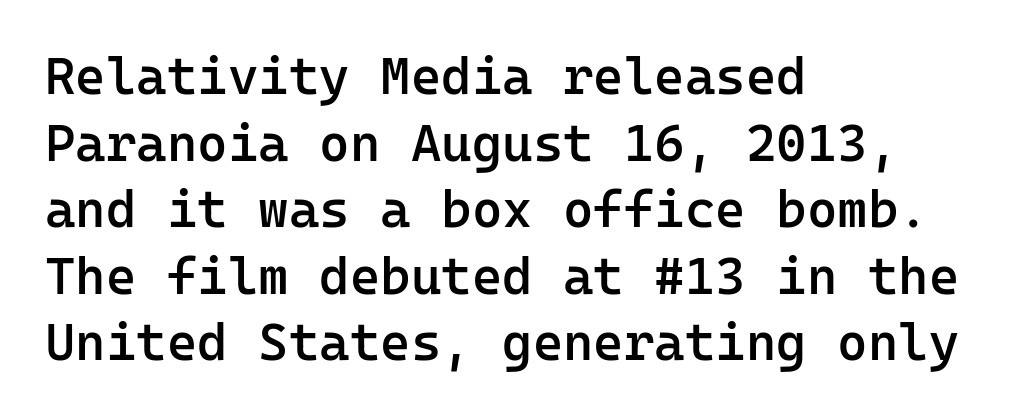
The image shows 52 px semibold sans-serif type, upright, monospaced; set left-aligned, normal line spacing (1.28x), normal letter spacing, not underlined; low stroke contrast and a medium x-height.
